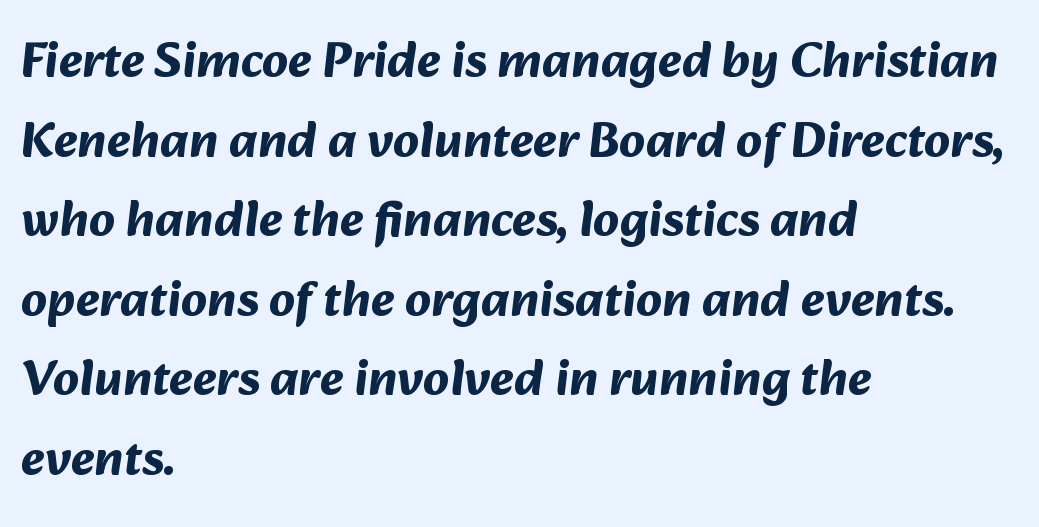
Q: Is the text bold? A: Yes.
Q: Is the typeface a serif or a sans-serif typeface? A: Sans-serif.
Q: Is the text underlined? A: No.
Q: How is the paragraph aligned? A: Left-aligned.
Q: Is the spacing between letters normal or unusually wide? A: Normal.
Q: Is the spacing between lines tight, normal or loose? A: Normal.
Q: Width (condensed, normal, or wide)? A: Normal.
Q: Stroke contrast? A: Medium.
Q: x-height? A: Medium.
Q: Monospaced? A: No.
